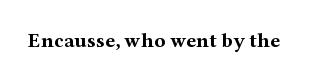
{"italic": "no", "bold": "yes", "underline": "no", "letter_spacing": "normal", "letter_spacing_em": 0.0, "glyph_px": 21}
